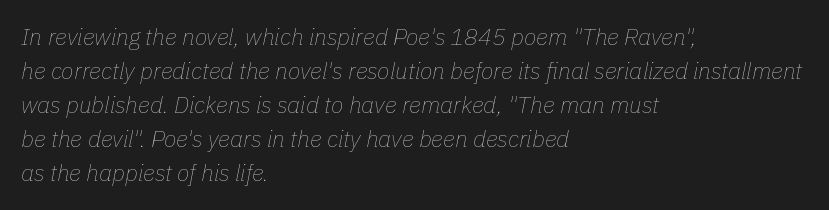
Words appear dense and cohesive because spacing is normal. Underline: absent. The font is comparable to plain body text, perhaps lighter. One-word summary of the alignment: left.
